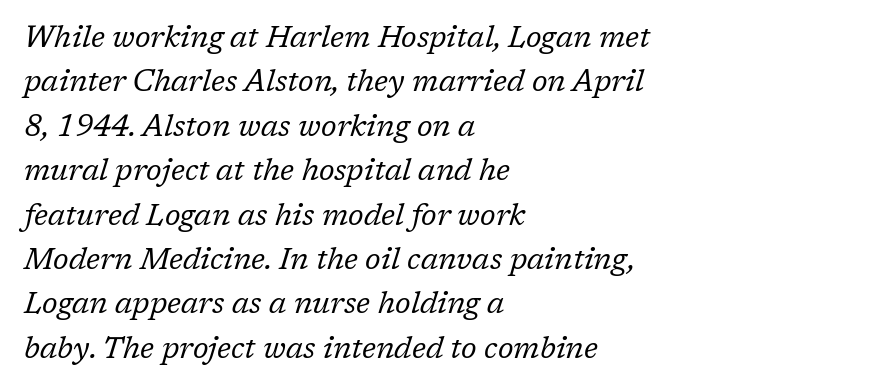
{"serif": "yes", "italic": "yes", "lean": "right", "slant_degrees": 17, "bold": "no", "weight": "regular", "width": "normal", "stroke_contrast": "low", "x_height": "medium", "monospaced": "no", "underline": "no", "align": "left", "line_spacing": "normal", "line_spacing_ratio": 1.48, "letter_spacing": "normal", "letter_spacing_em": 0.0, "glyph_px": 30}
